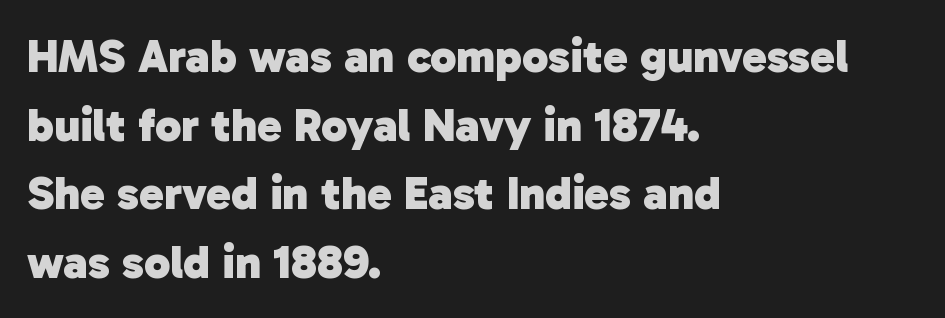
The image shows 47 px heavy sans-serif type; set left-aligned, normal line spacing (1.46x), normal letter spacing, not underlined; low stroke contrast and a medium x-height.
